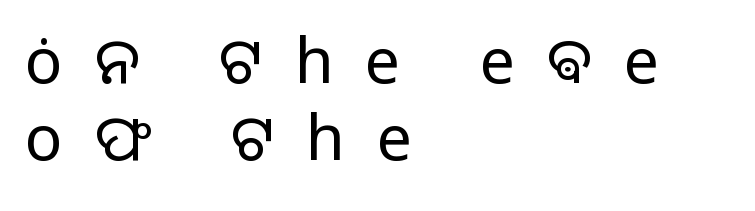
Stroke terminals: plain, sans-serif. Honestly, the letter spacing is so wide it's the main thing you notice. The axis of the letterforms is exactly vertical. Layout note: lines flush left. The foot of each line stays bare and open. The letters advance in unequal steps, a hallmark of proportional type.
